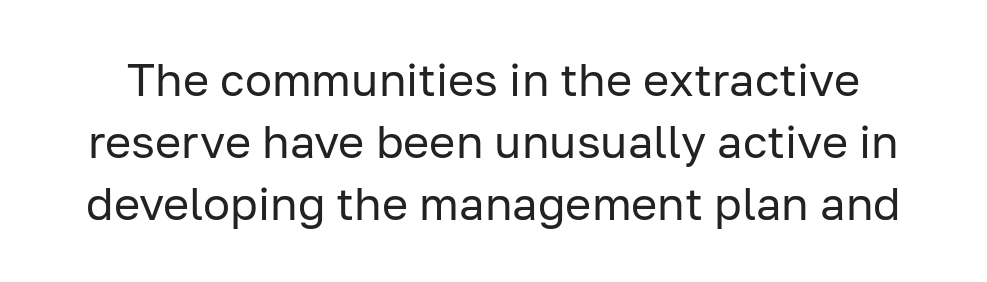
{"serif": "no", "italic": "no", "bold": "no", "weight": "regular", "width": "normal", "stroke_contrast": "low", "x_height": "medium", "monospaced": "no", "underline": "no", "line_spacing": "normal", "line_spacing_ratio": 1.38, "letter_spacing": "normal", "letter_spacing_em": 0.0, "glyph_px": 45}
